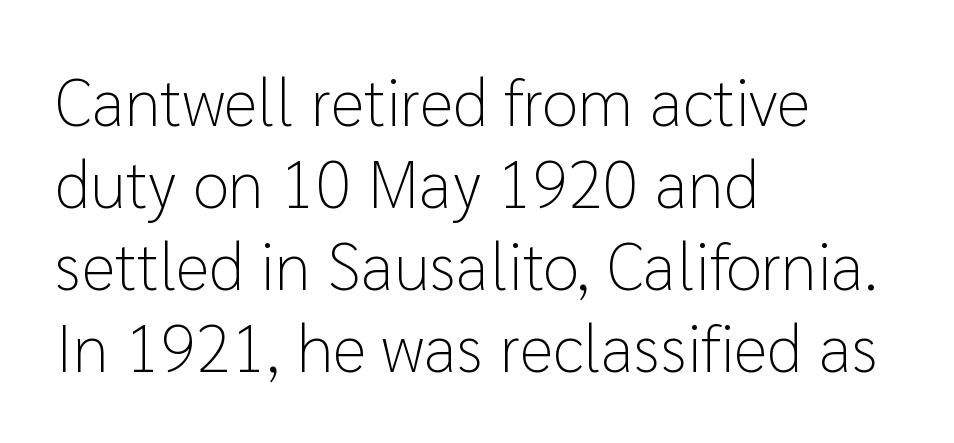
Q: Is the text bold? A: No.
Q: Is the text italic (slanted)? A: No, it is upright.
Q: Is the typeface a serif or a sans-serif typeface? A: Sans-serif.
Q: Is the text underlined? A: No.
Q: How is the paragraph aligned? A: Left-aligned.
Q: Is the spacing between letters normal or unusually wide? A: Normal.
Q: Width (condensed, normal, or wide)? A: Normal.
Q: Stroke contrast? A: Low.
Q: x-height? A: Medium.
Q: Monospaced? A: No.
